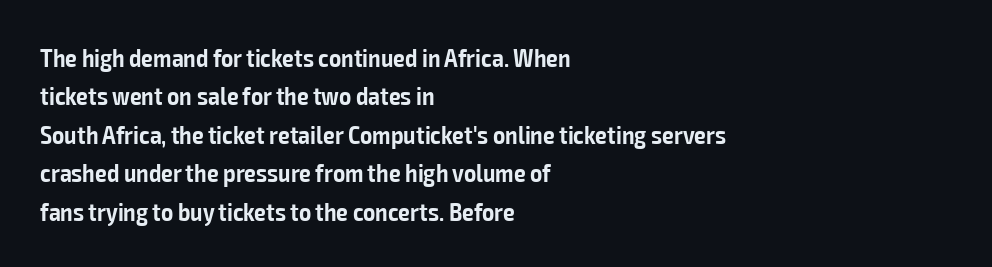
Q: Is the text bold? A: Semi-bold.
Q: Is the text italic (slanted)? A: No, it is upright.
Q: Is the text underlined? A: No.
Q: How is the paragraph aligned? A: Left-aligned.
Q: Is the spacing between letters normal or unusually wide? A: Normal.
Q: Is the spacing between lines tight, normal or loose? A: Normal.
